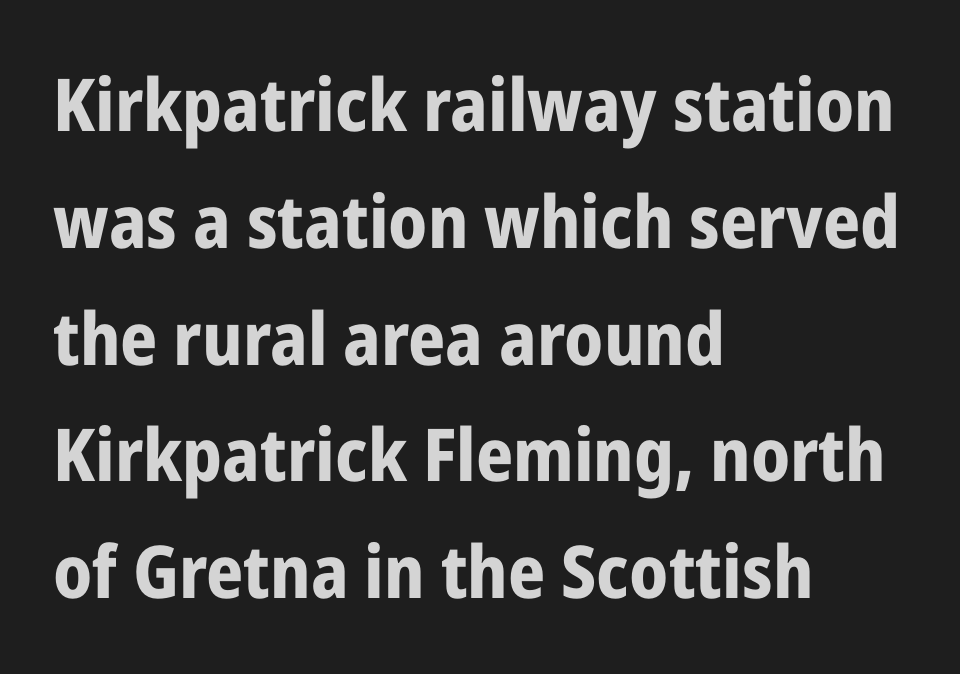
Q: Is the text bold? A: Yes.
Q: Is the text italic (slanted)? A: No, it is upright.
Q: Is the typeface a serif or a sans-serif typeface? A: Sans-serif.
Q: Is the text underlined? A: No.
Q: How is the paragraph aligned? A: Left-aligned.
Q: Is the spacing between letters normal or unusually wide? A: Normal.
Q: Is the spacing between lines tight, normal or loose? A: Normal.
Q: Width (condensed, normal, or wide)? A: Condensed.
Q: Stroke contrast? A: Low.
Q: x-height? A: Medium.
Q: Monospaced? A: No.
